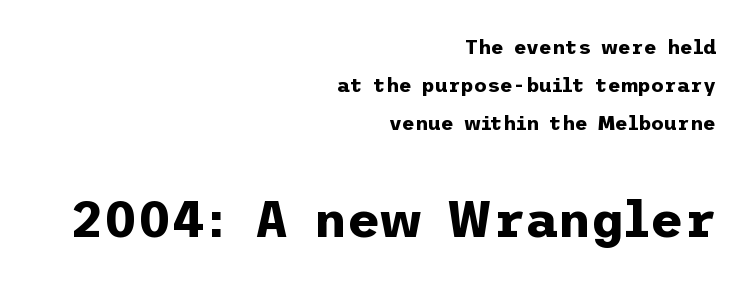
Standard letterfit; no display-style spreading of the glyphs. The lines in this sample share a right terminus and differ only in where they begin. The typography opts for an upright posture over an oblique one. Does the bottom block carry the larger type? Yes, it does. Quick note: underline off. One glance says open: line gaps are wider than usual.
